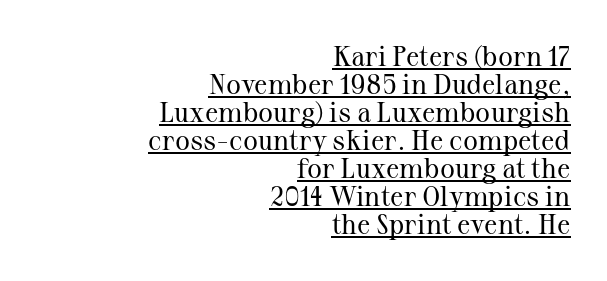
The image shows 28 px regular-weight serif type, upright; set right-aligned, tight line spacing (1.0x), normal letter spacing, underlined; medium stroke contrast and a medium x-height.
